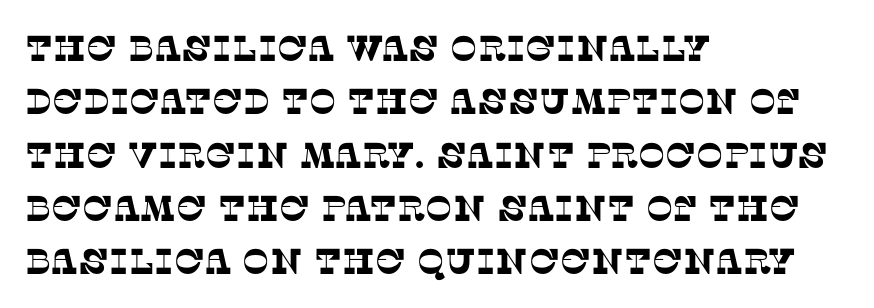
Q: Is the typeface a serif or a sans-serif typeface? A: Serif.
Q: Is the text underlined? A: No.
Q: How is the paragraph aligned? A: Left-aligned.
Q: Is the spacing between letters normal or unusually wide? A: Normal.
Q: Is the spacing between lines tight, normal or loose? A: Normal.
Q: Width (condensed, normal, or wide)? A: Normal.
Q: Stroke contrast? A: Low.
Q: x-height? A: Large.
Q: Monospaced? A: No.
